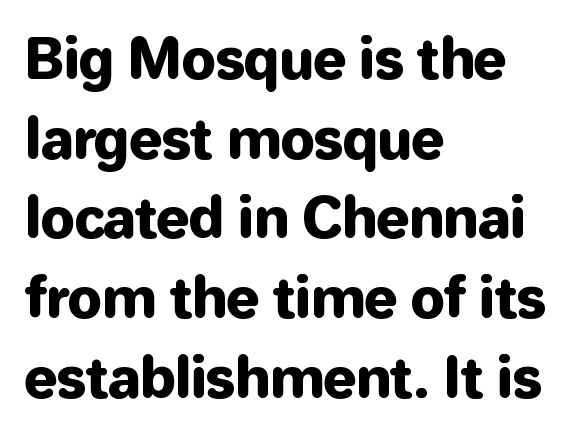
This is roman type, the default non-slanted kind. This sample uses a sans-serif face. The space beneath each line is pristine and unruled. The horizontal fit of the characters is conventional and even.
